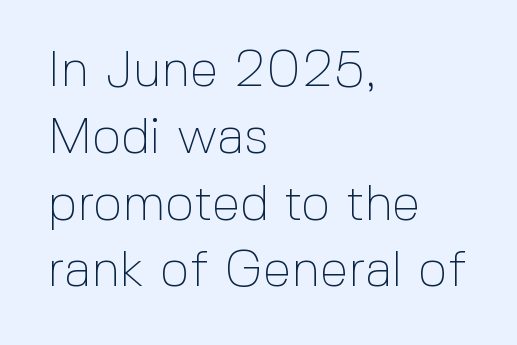
The image shows 51 px thin sans-serif type, upright; set left-aligned, normal line spacing (1.31x), normal letter spacing, not underlined; a medium x-height.
